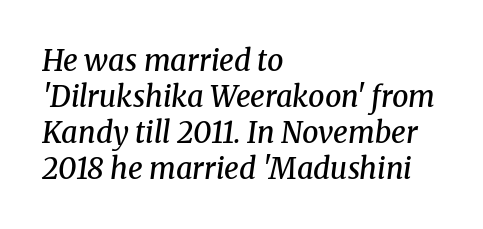
The image shows 29 px semibold serif type, italic (leaning right); set left-aligned, line spacing 1.24x, normal letter spacing, not underlined; medium stroke contrast and a medium x-height.
